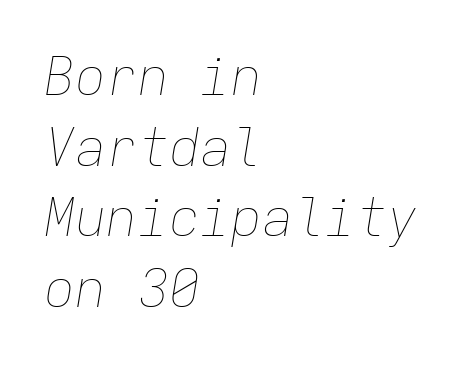
{"italic": "yes", "lean": "right", "slant_degrees": 9, "bold": "no", "weight": "thin", "width": "normal", "stroke_contrast": "low", "x_height": "medium", "monospaced": "yes", "underline": "no", "align": "left", "line_spacing": "normal", "line_spacing_ratio": 1.36, "letter_spacing": "normal", "letter_spacing_em": 0.0, "glyph_px": 52}
